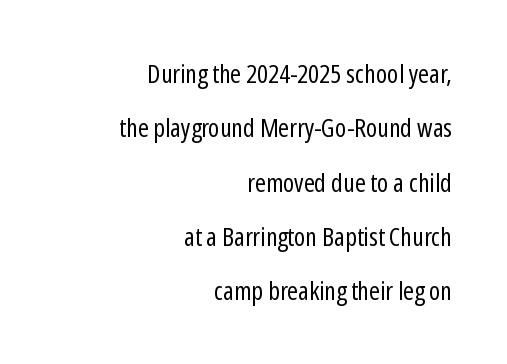
Q: Is the text bold? A: No.
Q: Is the text italic (slanted)? A: No, it is upright.
Q: Is the text underlined? A: No.
Q: How is the paragraph aligned? A: Right-aligned.
Q: Is the spacing between letters normal or unusually wide? A: Normal.
Q: Is the spacing between lines tight, normal or loose? A: Loose.
